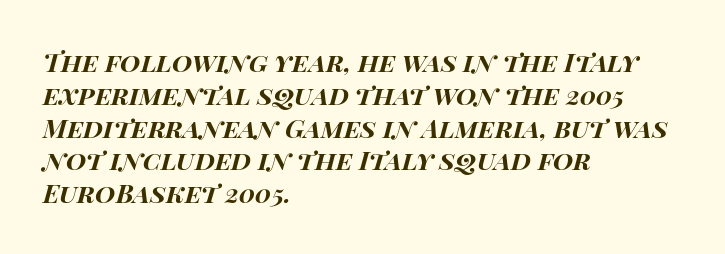
Standard letterfit; no display-style spreading of the glyphs. Set as a true bold cut, around the 700 mark. Bare-footed words on every line. Line starts are locked; line ends wander. Rendered with sloped, italic letterforms. Normally led — the rows are evenly, conventionally spaced.
